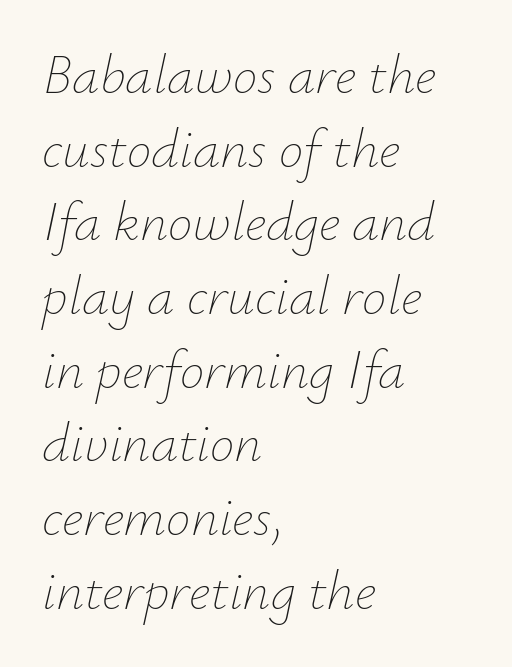
{"italic": "yes", "lean": "right", "slant_degrees": 12, "bold": "no", "weight": "thin", "width": "normal", "stroke_contrast": "low", "x_height": "small", "monospaced": "no", "underline": "no", "align": "left", "line_spacing": "normal", "line_spacing_ratio": 1.34, "letter_spacing": "normal", "letter_spacing_em": 0.0, "glyph_px": 55}
